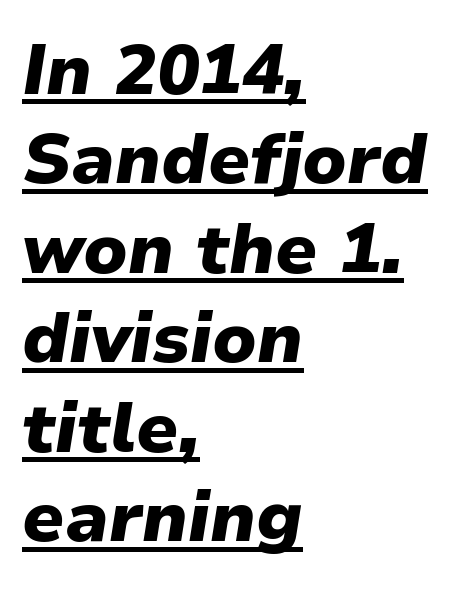
The image shows 71 px heavy type, italic (leaning right); set left-aligned, normal line spacing (1.26x), normal letter spacing, underlined; low stroke contrast and a medium x-height.
